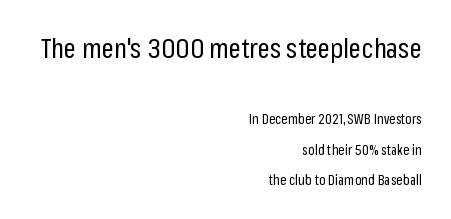
{"italic": "no", "bold": "no", "underline": "no", "align": "right", "line_spacing": "loose", "line_spacing_ratio": 2.18, "letter_spacing": "normal", "letter_spacing_em": 0.0, "larger_block": "first", "size_ratio": 1.93, "glyph_px": 27}
